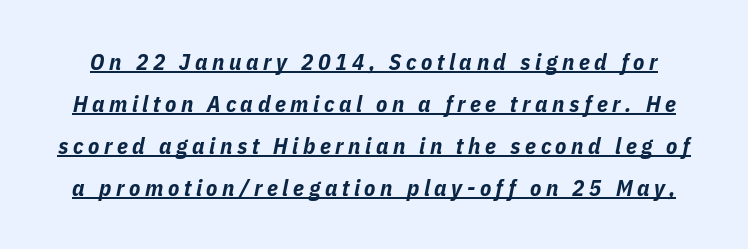
The image shows 23 px bold type, italic (leaning right); set line spacing 1.82x, unusually wide letter spacing (+0.2 em), underlined.
